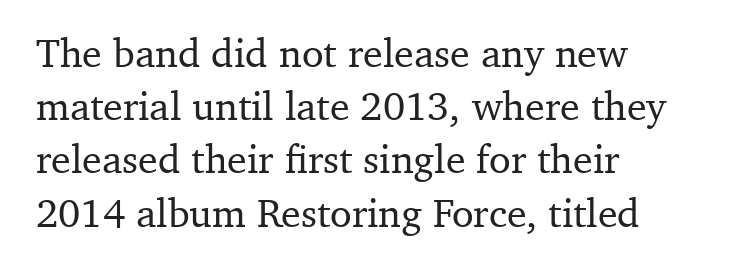
The passage shown is typed in a proportional face where columns would drift. One glance says typical: line gaps are just what's usual. How are the letters spaced? Ordinarily, with no added tracking. Vertical strokes here are truly vertical. Short and long lines alike share a common starting point at left. Little horizontal feet cap the strokes, marking this as serif type.
